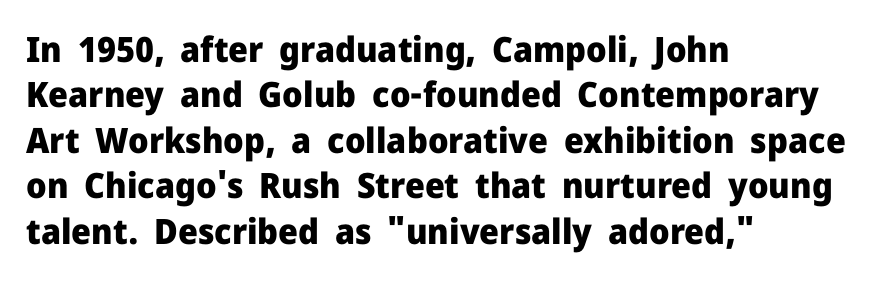
Q: Is the text bold? A: Yes.
Q: Is the text italic (slanted)? A: No, it is upright.
Q: Is the typeface a serif or a sans-serif typeface? A: Sans-serif.
Q: Is the text underlined? A: No.
Q: How is the paragraph aligned? A: Left-aligned.
Q: Is the spacing between letters normal or unusually wide? A: Normal.
Q: Is the spacing between lines tight, normal or loose? A: Normal.
Q: Width (condensed, normal, or wide)? A: Normal.
Q: Stroke contrast? A: Low.
Q: x-height? A: Medium.
Q: Monospaced? A: No.
